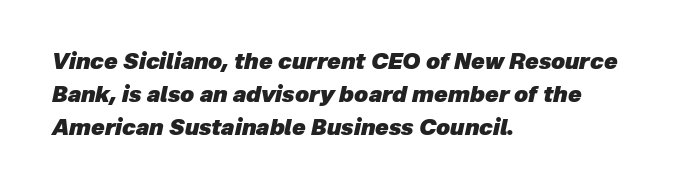
Q: Is the text bold? A: Yes.
Q: Is the text italic (slanted)? A: Yes, it leans right by about 12 degrees.
Q: Is the text underlined? A: No.
Q: How is the paragraph aligned? A: Left-aligned.
Q: Is the spacing between letters normal or unusually wide? A: Normal.
Q: Is the spacing between lines tight, normal or loose? A: Normal.
